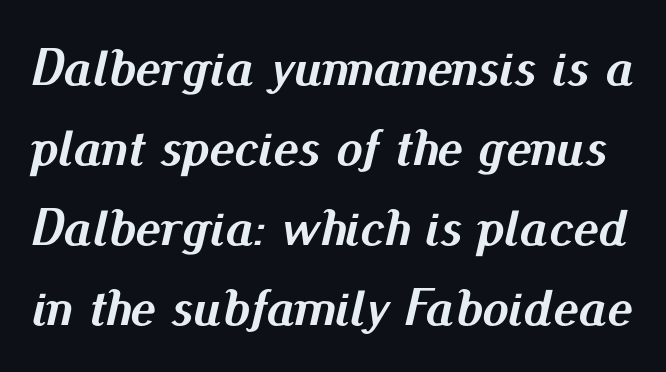
Q: Is the text bold? A: Yes.
Q: Is the text italic (slanted)? A: Yes, it leans right by about 13 degrees.
Q: Is the text underlined? A: No.
Q: Is the spacing between letters normal or unusually wide? A: Normal.
Q: Is the spacing between lines tight, normal or loose? A: Normal.
Q: Width (condensed, normal, or wide)? A: Normal.
Q: Stroke contrast? A: Medium.
Q: x-height? A: Small.
Q: Monospaced? A: No.
